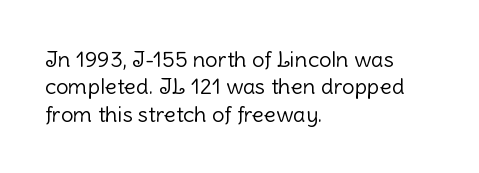
The image shows 22 px text type, upright; set left-aligned, line spacing 1.24x, normal letter spacing, not underlined.
